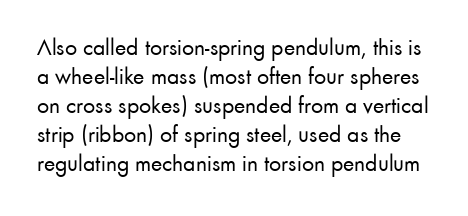
The image shows 24 px text type, upright; set line spacing 1.21x, normal letter spacing, not underlined.
